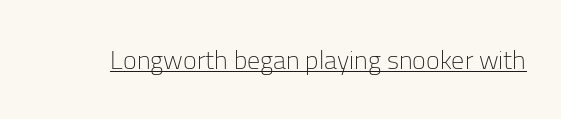
Short note: letters normally spaced. Is this a heavy cut? Hardly; it is regular or lighter. This sample uses an upright cut, with every glyph sitting square on the baseline. Is there an underline? Yes — a line sits under the letters.
